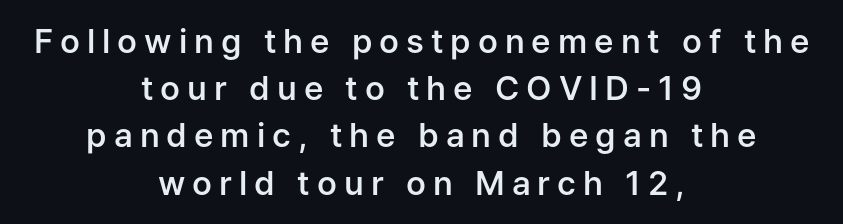
{"serif": "no", "italic": "no", "bold": "semi", "weight": "semibold", "width": "normal", "stroke_contrast": "low", "x_height": "medium", "monospaced": "no", "underline": "no", "align": "center", "line_spacing": "normal", "line_spacing_ratio": 1.43, "letter_spacing": "wide", "letter_spacing_em": 0.21, "glyph_px": 33}
